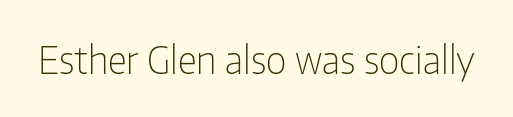
The image shows 38 px light, condensed sans-serif type, upright; set normal letter spacing, not underlined; low stroke contrast and a medium x-height.
